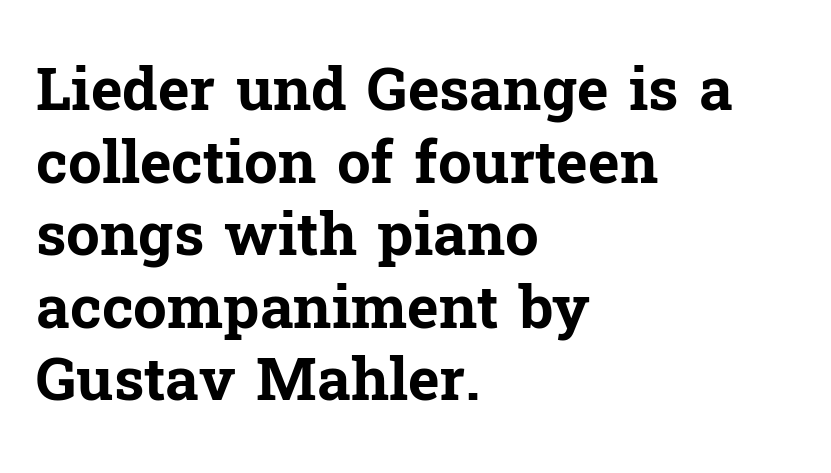
The image shows 60 px bold serif type, upright; set left-aligned, line spacing 1.21x, normal letter spacing, not underlined; low stroke contrast and a medium x-height.
